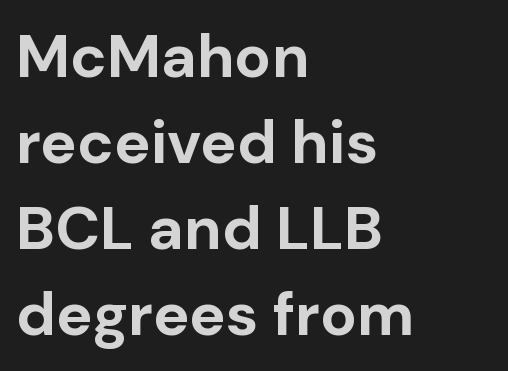
Q: Is the text bold? A: Yes.
Q: Is the text italic (slanted)? A: No, it is upright.
Q: Is the typeface a serif or a sans-serif typeface? A: Sans-serif.
Q: Is the text underlined? A: No.
Q: How is the paragraph aligned? A: Left-aligned.
Q: Is the spacing between letters normal or unusually wide? A: Normal.
Q: Is the spacing between lines tight, normal or loose? A: Normal.
Q: Width (condensed, normal, or wide)? A: Normal.
Q: Stroke contrast? A: Low.
Q: x-height? A: Medium.
Q: Monospaced? A: No.
